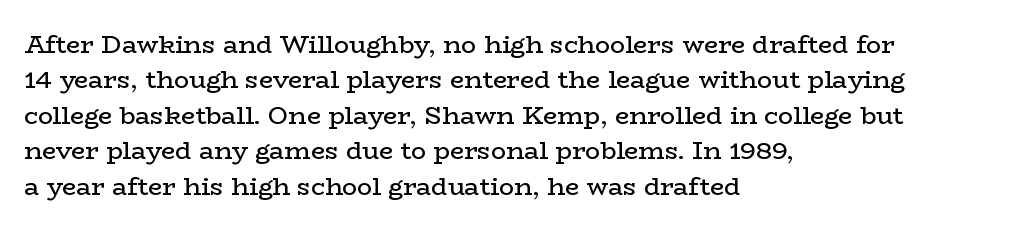
Plain, unruled lines of type. Is the type heavy? It reads as light-to-regular instead. Interline gaps are of average width in this sample. In terms of posture, this sample is upright. These lines are set flush left with a ragged right edge. Nothing unusual about the tracking: characters are spaced as the font intends.
